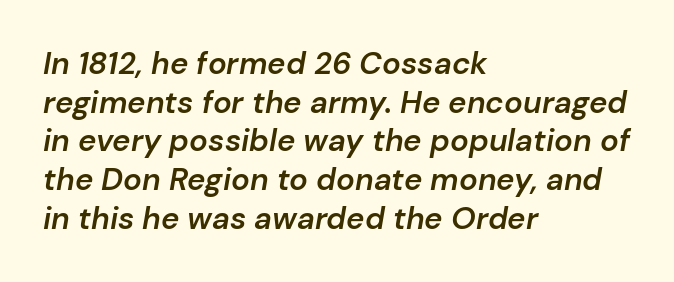
Reading down the block, your eye returns to a fixed left position each line. Inter-character spacing is left at the font's built-in metrics. Proportional: the letters do not fall into vertical columns. The axis of the letterforms is tilted away from vertical. Plain, unruled lines of type. The characters look somewhat weighty, a semibold short of true bold.
